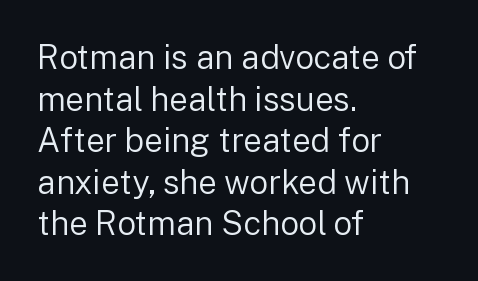
The weight would be labelled regular, book, light, or lighter still. These lines keep a tight, regular rhythm from letter to letter. The rendering uses natural spacing where letterforms have individual widths. A bare baseline throughout the passage. The typesetter chose a ragged-right arrangement here. The font's upright variant was chosen for this text.
